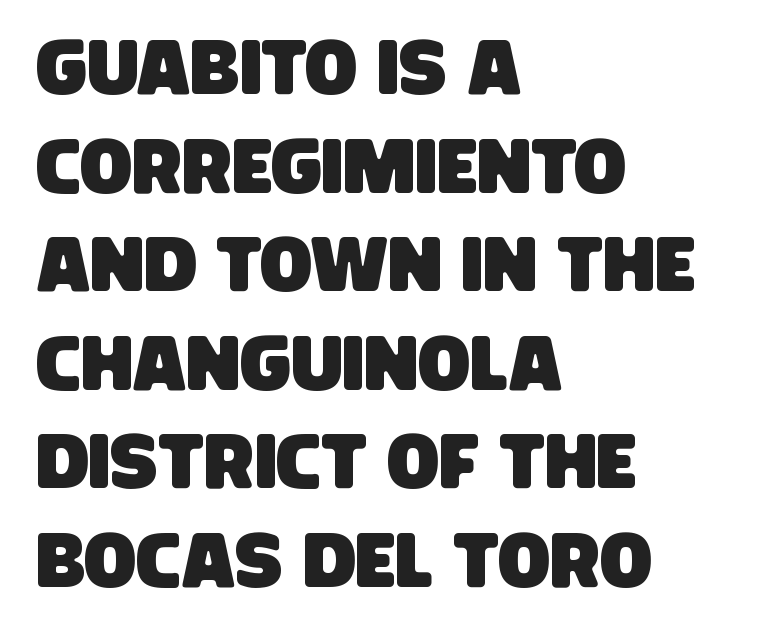
Q: Is the typeface a serif or a sans-serif typeface? A: Sans-serif.
Q: Is the text underlined? A: No.
Q: How is the paragraph aligned? A: Left-aligned.
Q: Is the spacing between letters normal or unusually wide? A: Normal.
Q: Is the spacing between lines tight, normal or loose? A: Normal.
Q: Width (condensed, normal, or wide)? A: Condensed.
Q: Stroke contrast? A: Low.
Q: x-height? A: Large.
Q: Monospaced? A: No.
